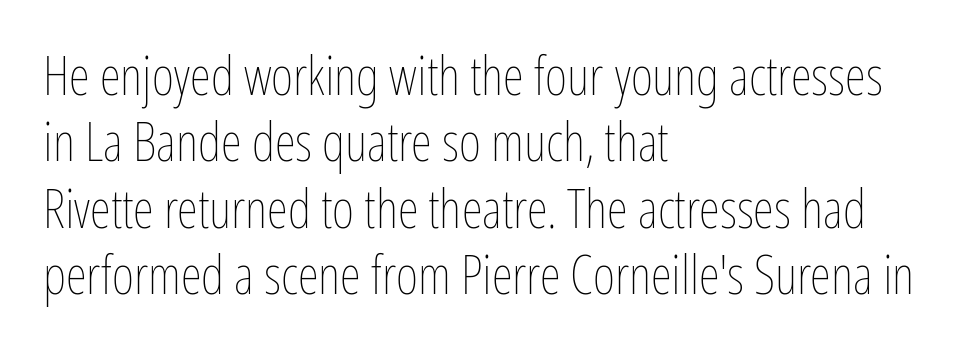
The image shows 54 px thin, condensed type, upright; set left-aligned, line spacing 1.23x, normal letter spacing, not underlined; low stroke contrast and a medium x-height.
